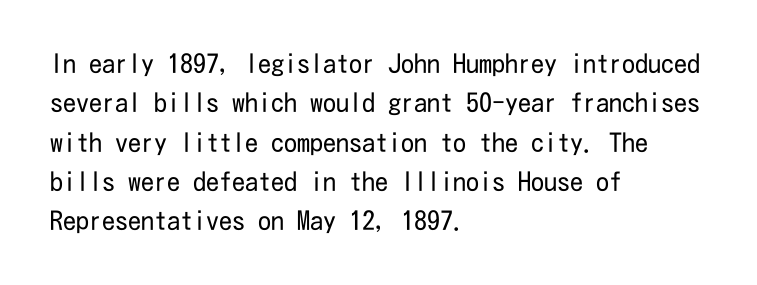
Q: Is the text bold? A: No.
Q: Is the text italic (slanted)? A: No, it is upright.
Q: Is the text underlined? A: No.
Q: How is the paragraph aligned? A: Left-aligned.
Q: Is the spacing between letters normal or unusually wide? A: Normal.
Q: Is the spacing between lines tight, normal or loose? A: Normal.
